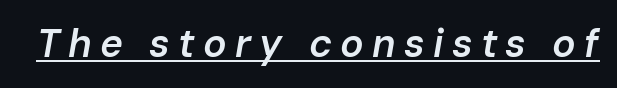
The image shows 39 px semibold type, italic (leaning right); set unusually wide letter spacing (+0.21 em), underlined; low stroke contrast and a medium x-height.
